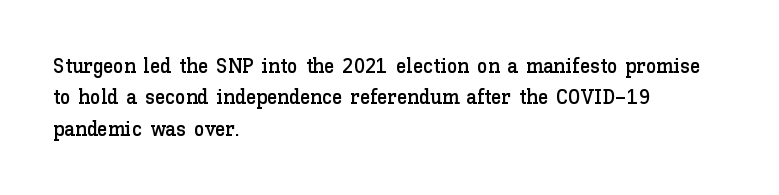
Unmarked baselines from the first word to the last. Every character sits straight up, as roman type does. The lines in this sample share a left origin and differ only in where they stop. Summary of vertical rhythm: regular, with standard interline spacing. Inter-character spacing is left at the font's built-in metrics.
